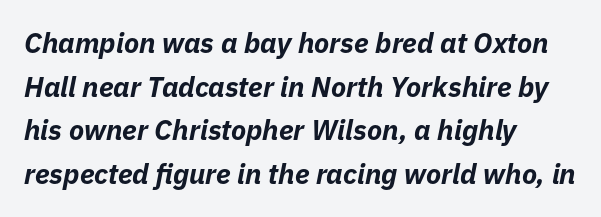
{"italic": "yes", "lean": "right", "slant_degrees": 11, "bold": "yes", "weight": "bold", "width": "normal", "stroke_contrast": "low", "x_height": "medium", "monospaced": "no", "underline": "no", "align": "left", "line_spacing": "normal", "line_spacing_ratio": 1.56, "letter_spacing": "normal", "letter_spacing_em": 0.0, "glyph_px": 28}
